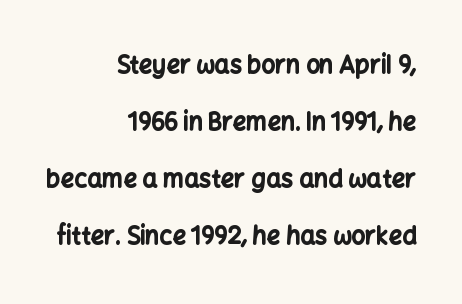
The image shows 24 px bold type, upright; set right-aligned, loose line spacing (2.37x), normal letter spacing, not underlined.
